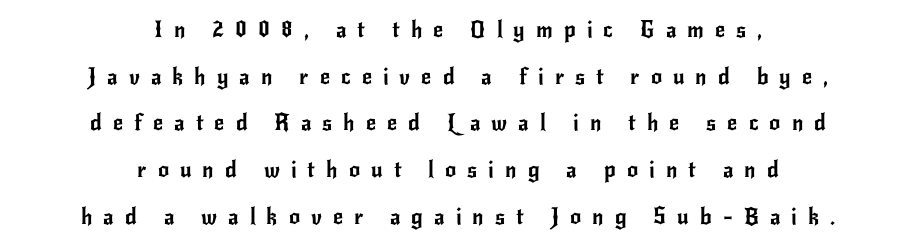
The image shows 22 px text type, upright; set centered, loose line spacing (2.12x), unusually wide letter spacing (+0.5 em), not underlined.
